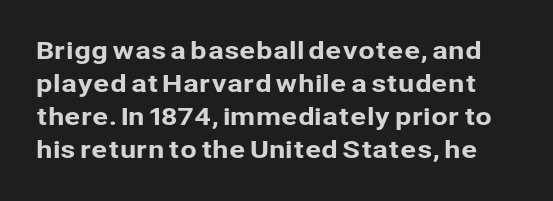
Q: Is the text italic (slanted)? A: No, it is upright.
Q: Is the text underlined? A: No.
Q: Is the spacing between letters normal or unusually wide? A: Normal.
Q: Is the spacing between lines tight, normal or loose? A: Normal.
